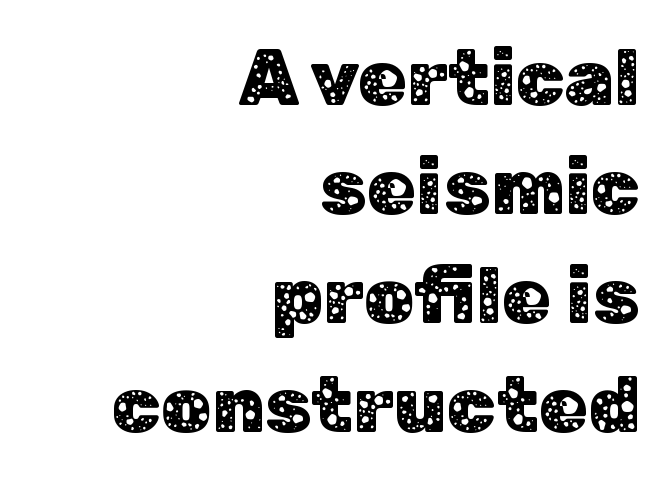
Does the leading feel generous? No, just average. Bare-footed words on every line. Posture: vertical. This sample has the flowing, uneven cadence of proportional lettering. The typesetter chose a ragged-left arrangement here.
